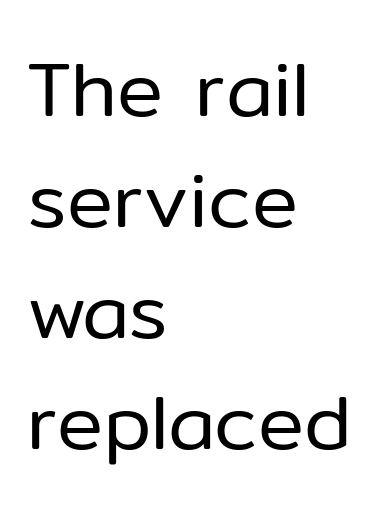
Q: Is the text bold? A: No.
Q: Is the text italic (slanted)? A: No, it is upright.
Q: Is the typeface a serif or a sans-serif typeface? A: Sans-serif.
Q: Is the text underlined? A: No.
Q: How is the paragraph aligned? A: Left-aligned.
Q: Is the spacing between letters normal or unusually wide? A: Normal.
Q: Is the spacing between lines tight, normal or loose? A: Normal.
Q: Width (condensed, normal, or wide)? A: Normal.
Q: Stroke contrast? A: Low.
Q: x-height? A: Medium.
Q: Monospaced? A: No.
